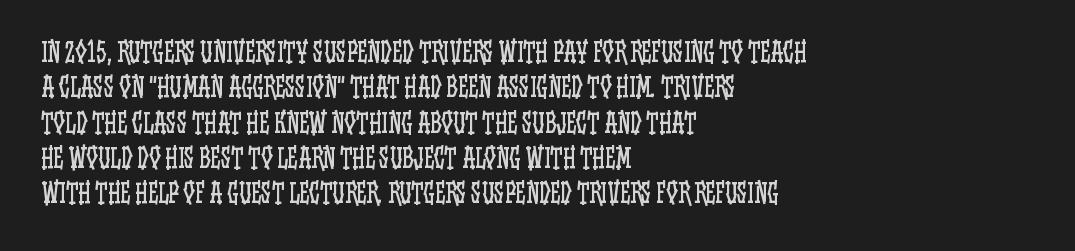
{"italic": "no", "bold": "no", "underline": "no", "align": "left", "line_spacing": "normal", "line_spacing_ratio": 1.36, "letter_spacing": "normal", "letter_spacing_em": 0.0, "glyph_px": 26}
